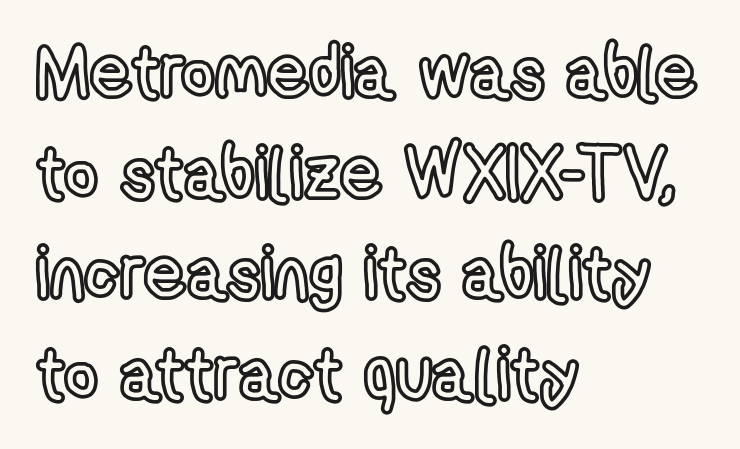
Q: Is the text italic (slanted)? A: No, it is upright.
Q: Is the text underlined? A: No.
Q: How is the paragraph aligned? A: Left-aligned.
Q: Is the spacing between letters normal or unusually wide? A: Normal.
Q: Is the spacing between lines tight, normal or loose? A: Normal.
Q: Width (condensed, normal, or wide)? A: Condensed.
Q: x-height? A: Medium.
Q: Monospaced? A: No.
